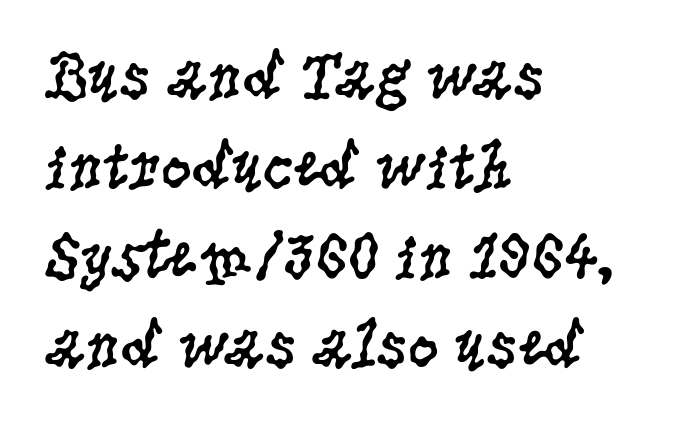
The image shows 68 px regular-weight, condensed serif type; set left-aligned, normal line spacing (1.32x), normal letter spacing, not underlined; low stroke contrast and a large x-height.
